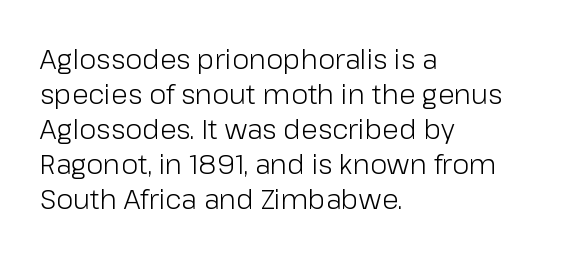
Style check: upright. Plain, unruled lines of type. The paragraph has a hard left edge and a soft right edge. This rendering leaves character spacing at its baseline value. A typesetter would call this leading conventional body-copy spacing. These glyphs show unthickened strokes, regular width or finer.
